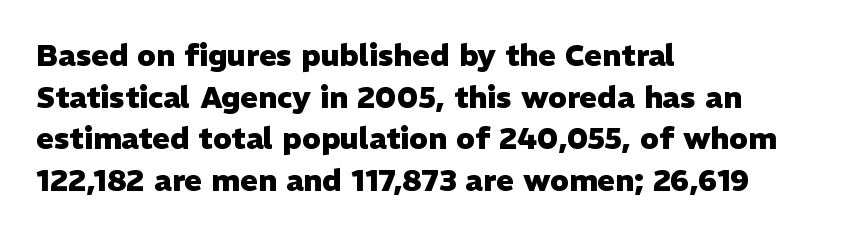
{"serif": "no", "italic": "no", "bold": "yes", "weight": "heavy", "width": "normal", "stroke_contrast": "low", "x_height": "medium", "monospaced": "no", "underline": "no", "align": "left", "line_spacing": "normal", "line_spacing_ratio": 1.39, "letter_spacing": "normal", "letter_spacing_em": 0.0, "glyph_px": 30}
